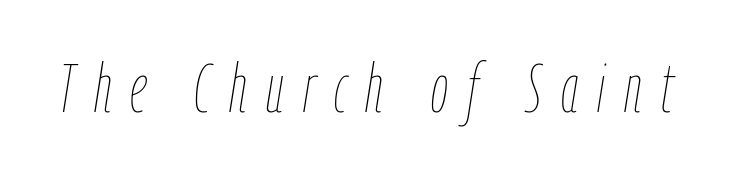
Style check: oblique. This rendering features lettering with no underline. Tracking here is generous; glyphs stand well apart from one another. The strokes carry an ordinary text weight at most.
